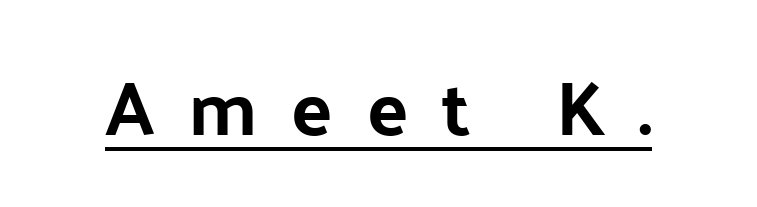
Q: Is the text italic (slanted)? A: No, it is upright.
Q: Is the typeface a serif or a sans-serif typeface? A: Sans-serif.
Q: Is the text underlined? A: Yes.
Q: Is the spacing between letters normal or unusually wide? A: Unusually wide.
Q: Width (condensed, normal, or wide)? A: Normal.
Q: Stroke contrast? A: Low.
Q: x-height? A: Medium.
Q: Monospaced? A: No.
